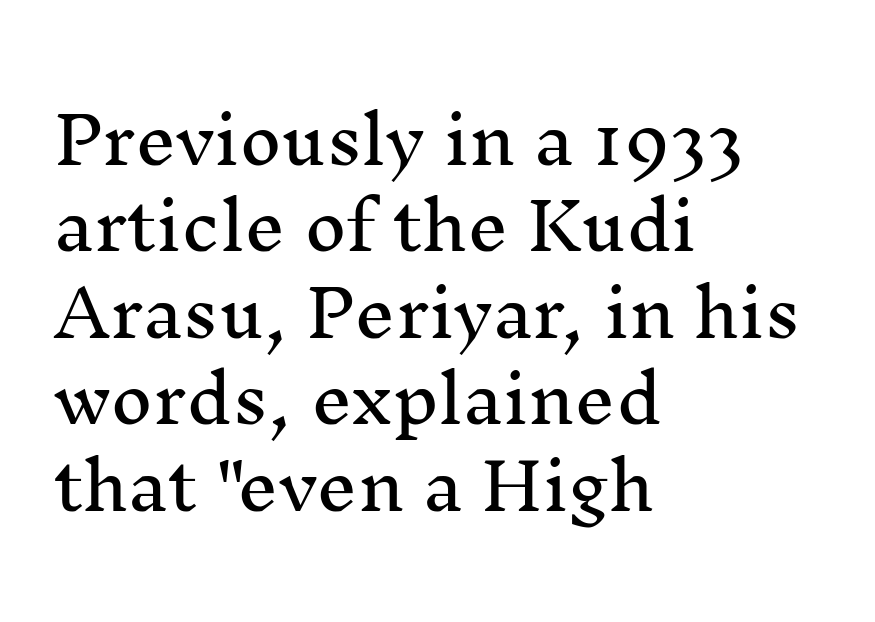
Look at the tracking — it's just the regular setting, nothing added. Left-aligned paragraph, ragged on the right. Any mark beneath the type? The region is blank. A normal amount of white space separates one row of letters from the next. Here the designer chose a conventional face with non-uniform glyph widths.
